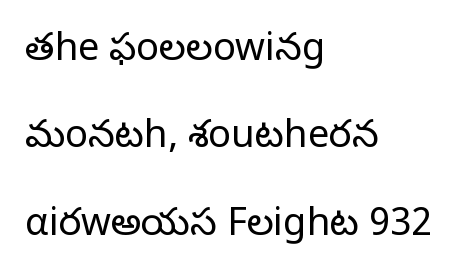
The text was rendered using a sans face with plain stroke endings. The passage shown stacks its lines with a broad gap. A roman cut, with each character standing at attention. The space beneath each line is pristine and unruled. The horizontal fit of the characters is conventional and even. In CSS terms this would be text-align: left.
